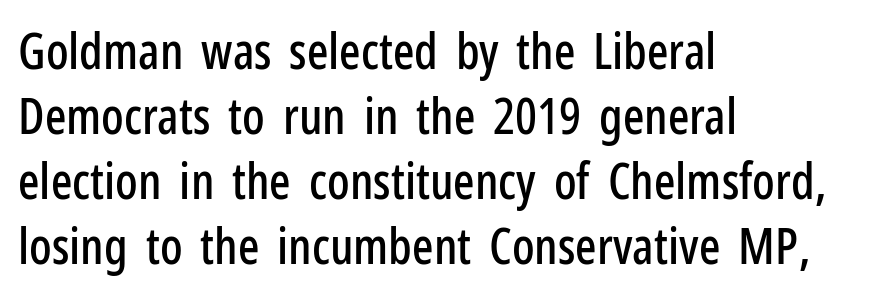
{"serif": "no", "italic": "no", "width": "condensed", "stroke_contrast": "low", "x_height": "medium", "monospaced": "no", "underline": "no", "align": "left", "line_spacing": "normal", "line_spacing_ratio": 1.3, "letter_spacing": "normal", "letter_spacing_em": 0.0, "glyph_px": 50}
